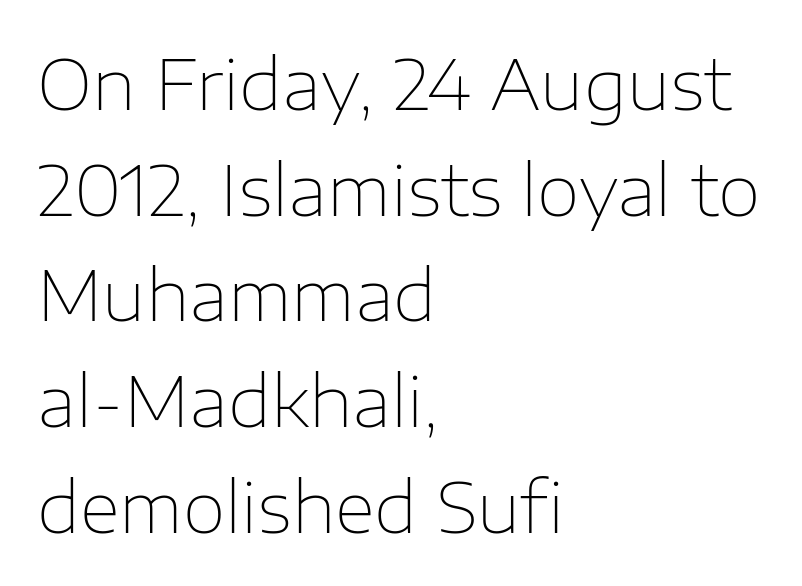
{"serif": "no", "italic": "no", "bold": "no", "weight": "thin", "width": "normal", "stroke_contrast": "low", "x_height": "medium", "monospaced": "no", "underline": "no", "align": "left", "line_spacing": "normal", "line_spacing_ratio": 1.51, "letter_spacing": "normal", "letter_spacing_em": 0.0, "glyph_px": 70}
